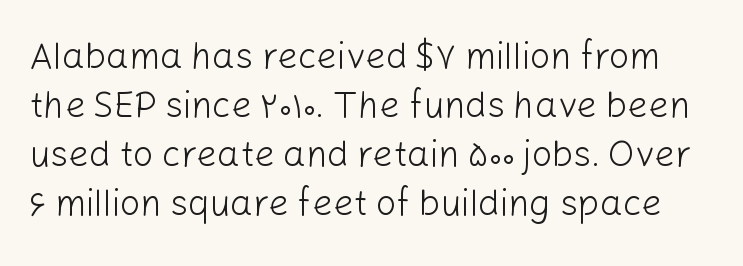
{"serif": "no", "italic": "no", "bold": "no", "weight": "light", "width": "normal", "stroke_contrast": "low", "x_height": "medium", "monospaced": "no", "underline": "no", "line_spacing": "normal", "line_spacing_ratio": 1.36, "letter_spacing": "normal", "letter_spacing_em": 0.0, "glyph_px": 36}
